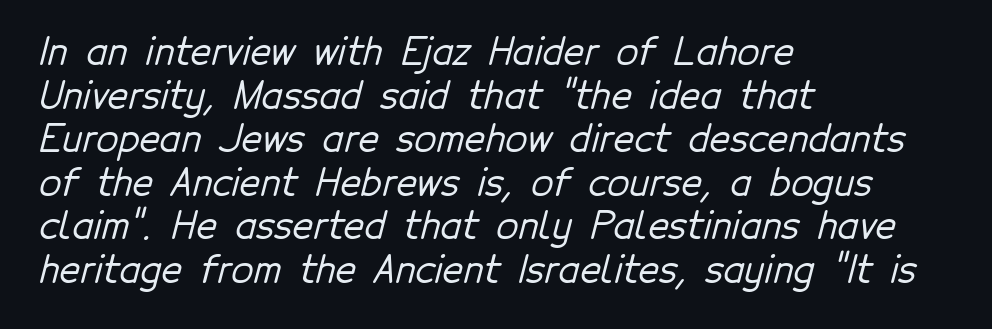
Which margin do the lines hug? The left one — the right edge is uneven. The area under the type is left untouched. How are the letters spaced? Ordinarily, with no added tracking. Are there feet on the stems? There aren't — it's a sans. You could not count columns in this text — the font is proportionally spaced.
